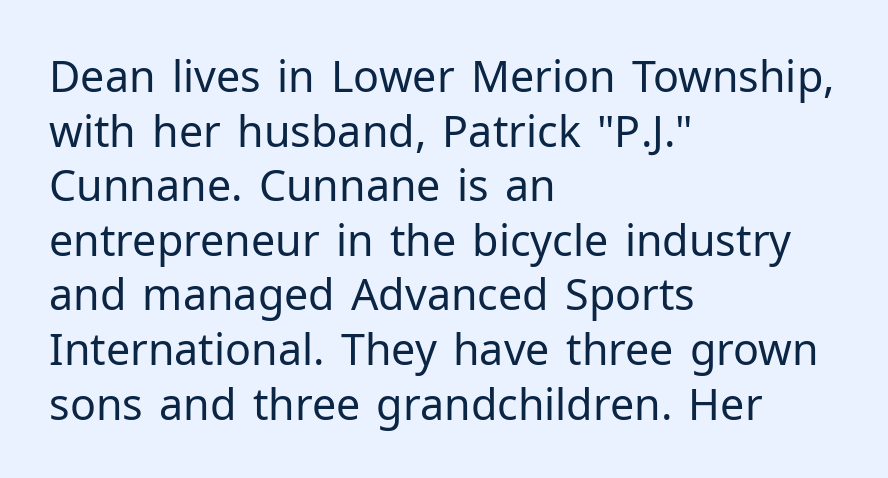
The image shows 43 px regular-weight sans-serif type, upright; set left-aligned, normal line spacing (1.27x), normal letter spacing, not underlined; low stroke contrast and a medium x-height.
